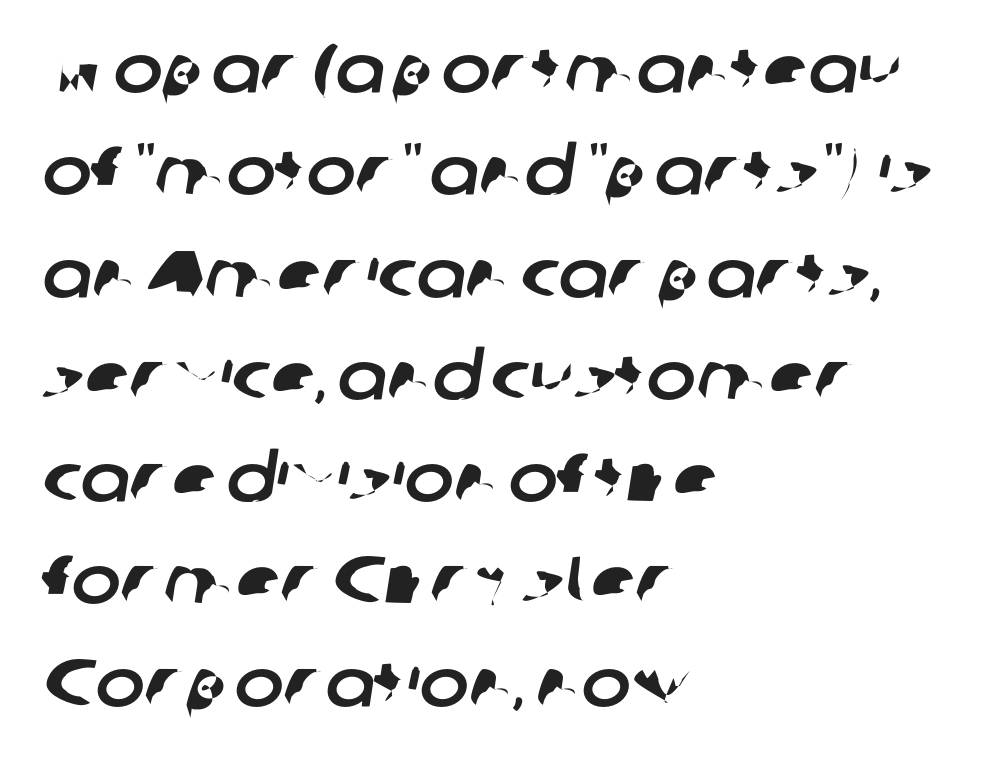
The image shows 66 px sans-serif type; set left-aligned, normal line spacing (1.55x), normal letter spacing, not underlined; low stroke contrast and a medium x-height.
